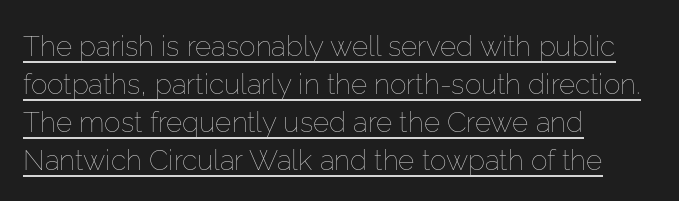
The image shows 28 px thin type, upright; set left-aligned, normal line spacing (1.36x), normal letter spacing, underlined; low stroke contrast and a medium x-height.
